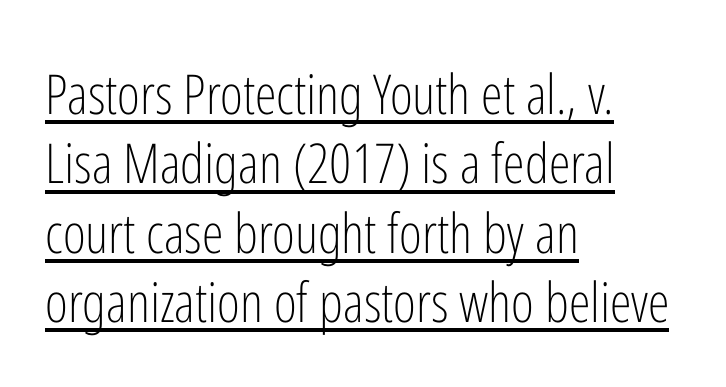
Q: Is the text bold? A: No.
Q: Is the text italic (slanted)? A: No, it is upright.
Q: Is the typeface a serif or a sans-serif typeface? A: Sans-serif.
Q: Is the text underlined? A: Yes.
Q: How is the paragraph aligned? A: Left-aligned.
Q: Is the spacing between letters normal or unusually wide? A: Normal.
Q: Is the spacing between lines tight, normal or loose? A: Normal.
Q: Width (condensed, normal, or wide)? A: Condensed.
Q: Stroke contrast? A: Low.
Q: x-height? A: Medium.
Q: Monospaced? A: No.
